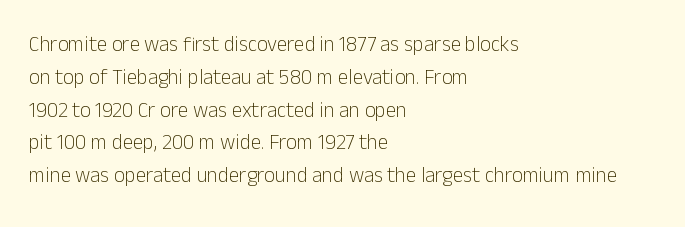
Upright lettering throughout. The rows are spaced the way most documents space them. These lines stack with their left ends in a neat column. The space beneath each line is pristine and unruled. This sample uses plain, unmodified letter spacing. Stem width sits at or under what a default text font uses.
